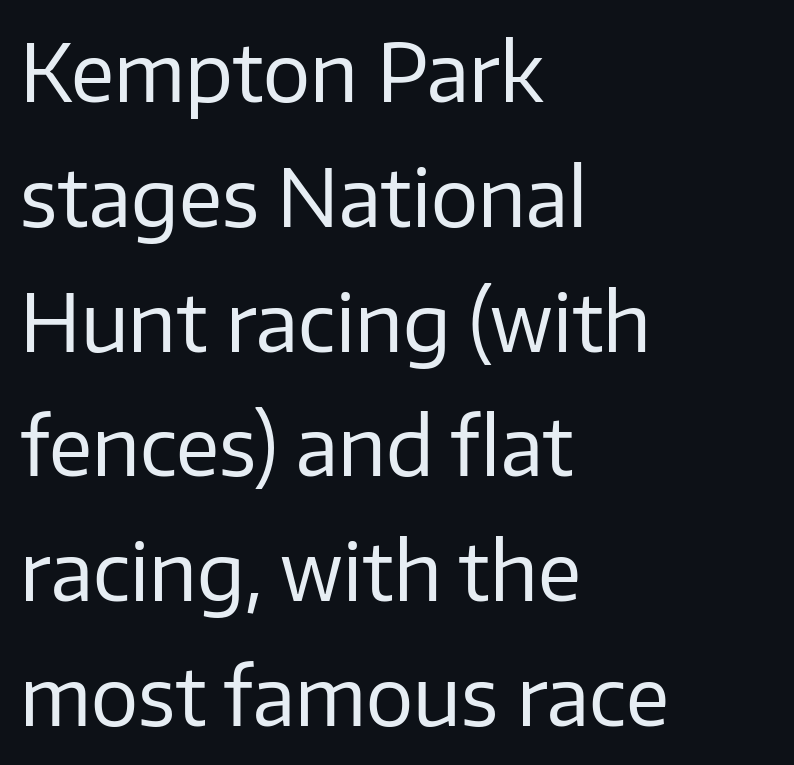
The image shows 79 px regular-weight sans-serif type, upright; set left-aligned, normal line spacing (1.58x), normal letter spacing, not underlined; low stroke contrast and a medium x-height.
